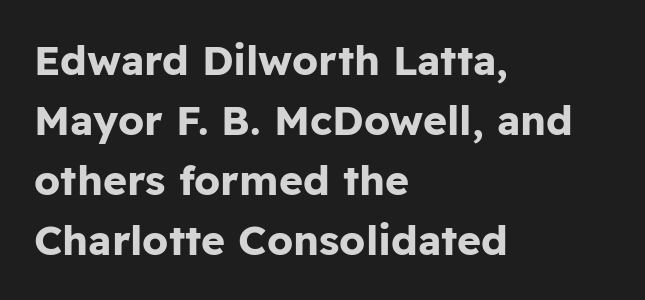
The line texture is even and compact thanks to regular tracking. Any mark beneath the type? The region is blank. The letters stand upright; this is a roman face. The passage shown stacks its lines at a standard gap.
